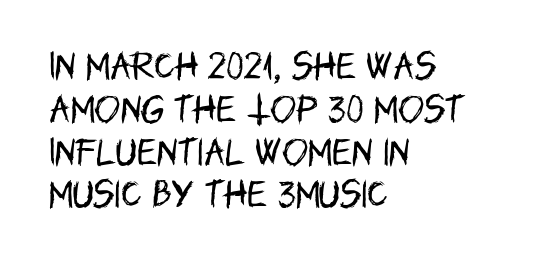
Font category for this specimen: sans-serif. Is this a fixed-width face? No — the glyphs have proportional, varying widths. The face used here is rendered with its standard letterfit. Left-aligned paragraph, ragged on the right. On a weight scale, this lands at 450 or below. Honestly, there is no underline to notice here at all.
